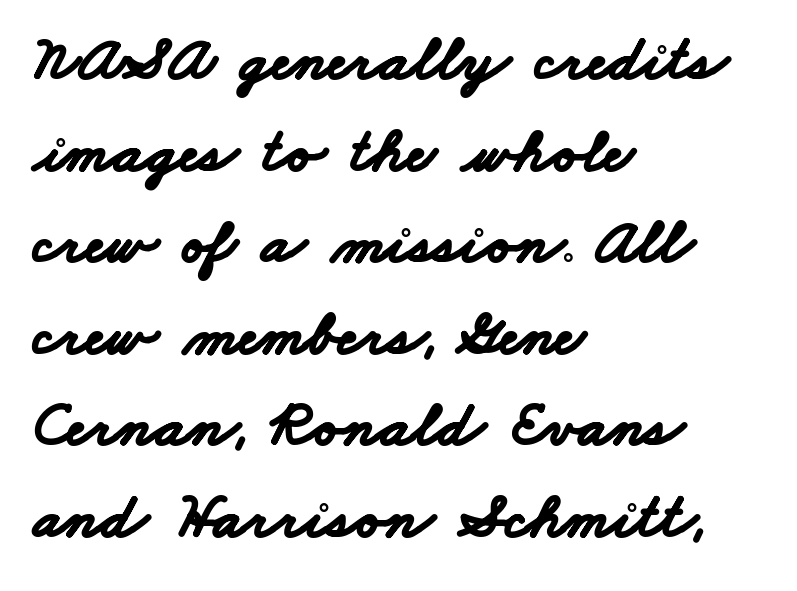
{"serif": "no", "bold": "yes", "weight": "bold", "width": "wide", "stroke_contrast": "low", "x_height": "small", "monospaced": "no", "underline": "no", "align": "left", "line_spacing": "normal", "line_spacing_ratio": 1.43, "letter_spacing": "normal", "letter_spacing_em": 0.0, "glyph_px": 64}
